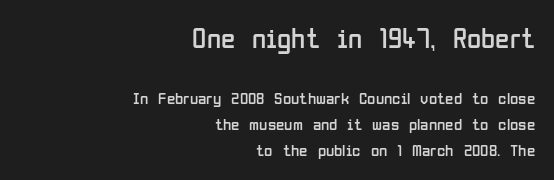
{"serif": "no", "italic": "no", "bold": "no", "weight": "regular", "width": "condensed", "stroke_contrast": "low", "x_height": "medium", "monospaced": "no", "underline": "no", "align": "right", "line_spacing": "normal", "line_spacing_ratio": 1.54, "letter_spacing": "normal", "letter_spacing_em": 0.0, "larger_block": "first", "size_ratio": 1.71, "glyph_px": 29}
